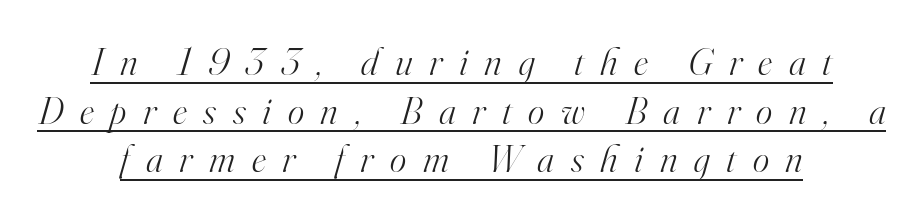
The image shows 39 px light serif type, italic (leaning right); set centered, normal line spacing (1.25x), unusually wide letter spacing (+0.43 em), underlined; high stroke contrast and a small x-height.
